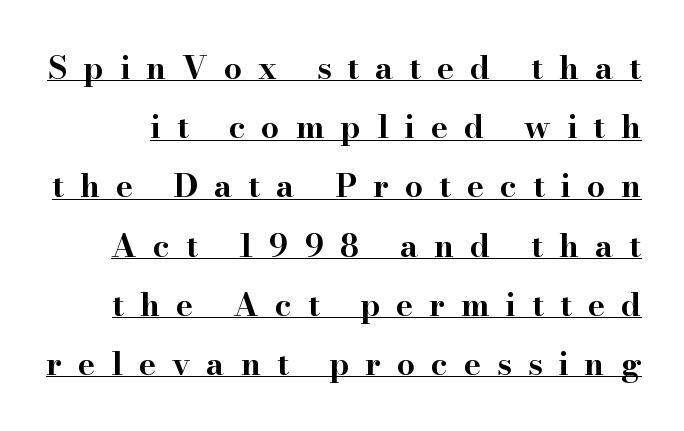
How heavy is the stroke? Heavy — this is a bold. These lines are rendered in a variable-pitch font. The typesetter has applied underlining to the passage shown. The font family rendered here belongs to the serif group.
